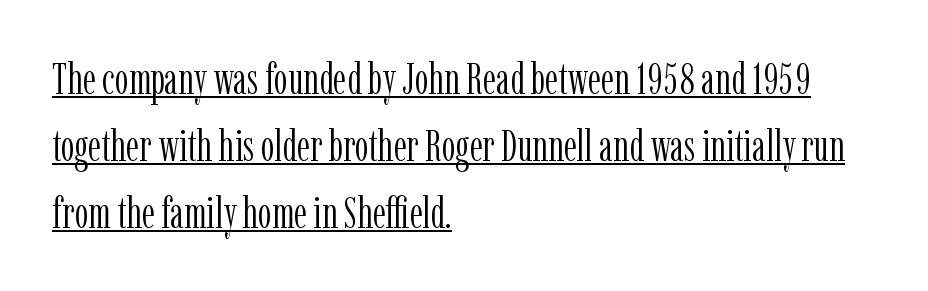
Q: Is the text bold? A: No.
Q: Is the text italic (slanted)? A: No, it is upright.
Q: Is the typeface a serif or a sans-serif typeface? A: Serif.
Q: Is the text underlined? A: Yes.
Q: How is the paragraph aligned? A: Left-aligned.
Q: Is the spacing between letters normal or unusually wide? A: Normal.
Q: Is the spacing between lines tight, normal or loose? A: Normal.
Q: Width (condensed, normal, or wide)? A: Condensed.
Q: Stroke contrast? A: Low.
Q: x-height? A: Medium.
Q: Monospaced? A: No.
